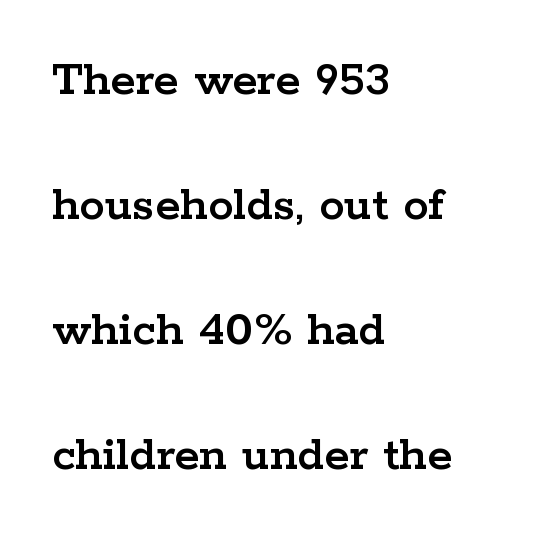
The passage shown is typed in a proportional face where columns would drift. The axis of the letterforms is exactly vertical. To sum up the face: it has serifs. The leading is generous, giving the passage an open texture. Plain, unruled lines of type.
